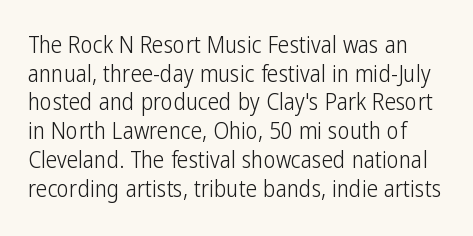
Q: Is the text bold? A: No.
Q: Is the text italic (slanted)? A: No, it is upright.
Q: Is the text underlined? A: No.
Q: Is the spacing between letters normal or unusually wide? A: Normal.
Q: Is the spacing between lines tight, normal or loose? A: Normal.
